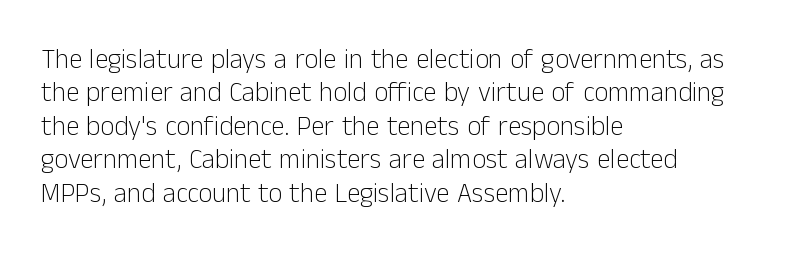
The image shows 27 px text type, upright; set left-aligned, line spacing 1.24x, normal letter spacing, not underlined.
